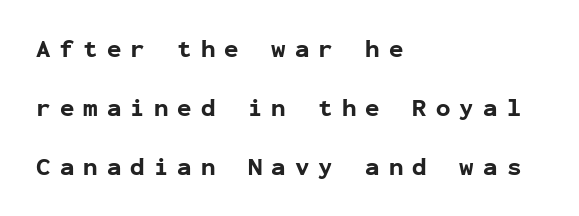
The image shows 24 px bold type, upright; set left-aligned, loose line spacing (2.45x), unusually wide letter spacing (+0.38 em), not underlined.
